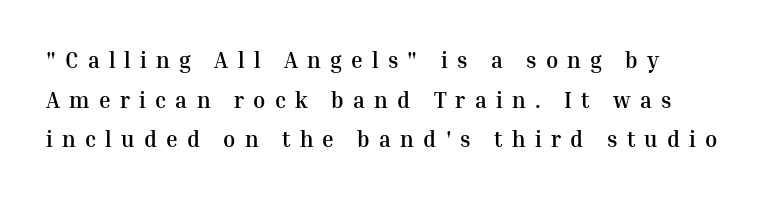
{"italic": "no", "bold": "yes", "underline": "no", "align": "left", "line_spacing_ratio": 1.8, "letter_spacing": "wide", "letter_spacing_em": 0.42, "glyph_px": 22}
